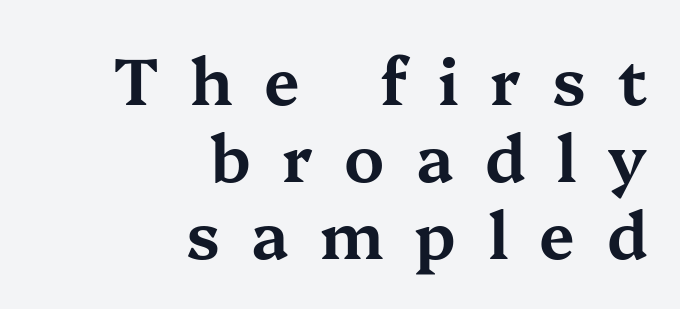
{"serif": "yes", "italic": "no", "width": "wide", "stroke_contrast": "medium", "x_height": "medium", "monospaced": "no", "underline": "no", "align": "right", "line_spacing_ratio": 1.2, "letter_spacing": "wide", "letter_spacing_em": 0.49, "glyph_px": 64}
